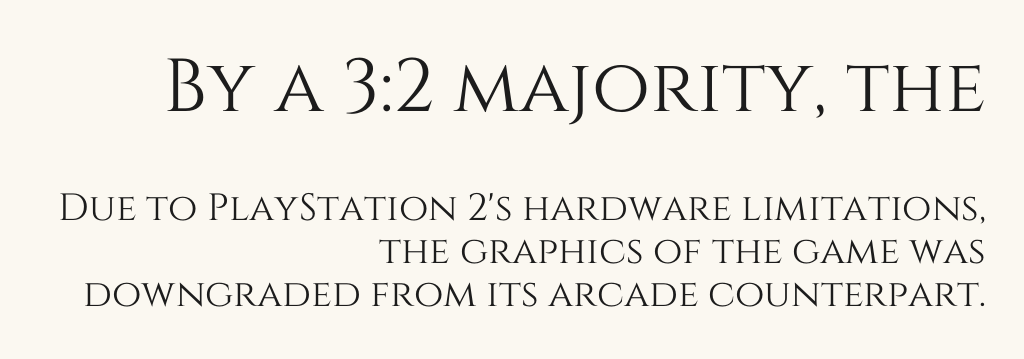
The image shows 75 px text type, upright; set right-aligned, tight line spacing (1.13x), normal letter spacing, not underlined; the first (top) block is 1.97x larger; medium stroke contrast and a large x-height.
